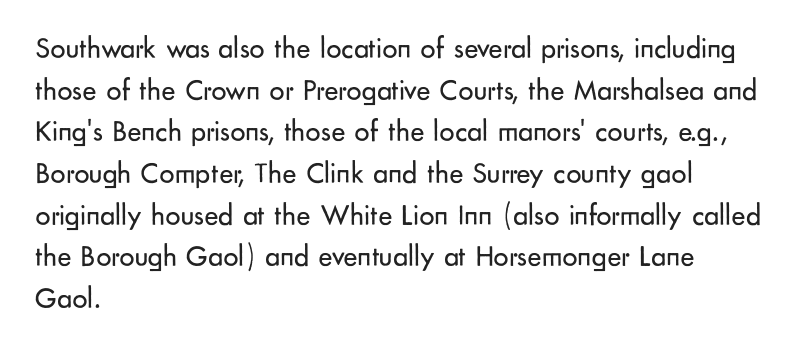
{"serif": "no", "italic": "no", "bold": "no", "weight": "regular", "width": "normal", "stroke_contrast": "low", "x_height": "small", "monospaced": "no", "underline": "no", "align": "left", "line_spacing": "normal", "line_spacing_ratio": 1.39, "letter_spacing": "normal", "letter_spacing_em": 0.0, "glyph_px": 30}
